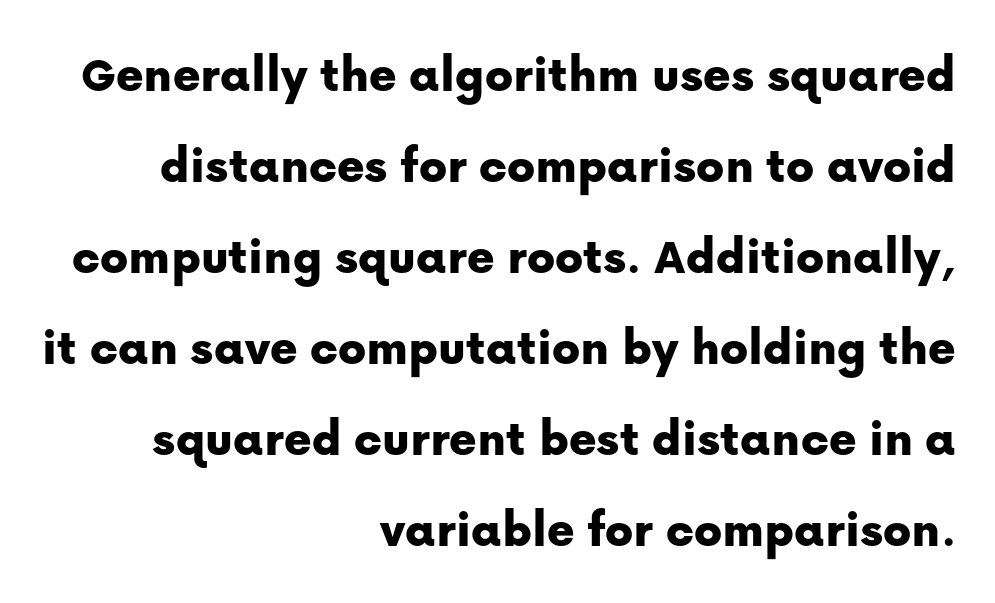
The type sits square on the baseline with zero lean. Quick note: underline off. Examine the stroke ends and you'll find no serifs. Between one letter and the next there's only the usual sliver of space. The paragraph shown leans on its right margin. Character widths vary here, with narrow letters taking less room than wide ones.
